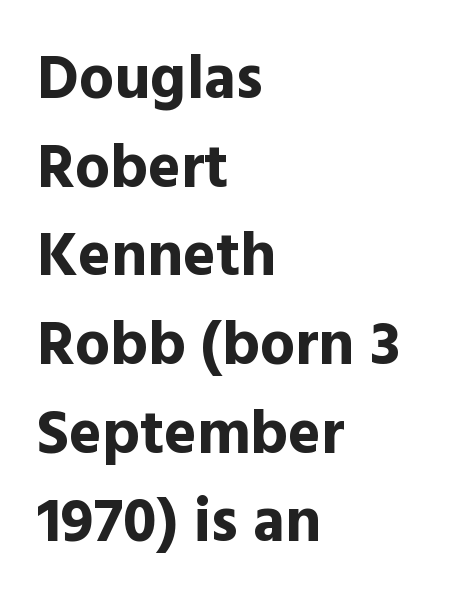
Q: Is the text bold? A: Yes.
Q: Is the text italic (slanted)? A: No, it is upright.
Q: Is the typeface a serif or a sans-serif typeface? A: Sans-serif.
Q: Is the text underlined? A: No.
Q: How is the paragraph aligned? A: Left-aligned.
Q: Is the spacing between letters normal or unusually wide? A: Normal.
Q: Is the spacing between lines tight, normal or loose? A: Normal.
Q: Width (condensed, normal, or wide)? A: Normal.
Q: x-height? A: Medium.
Q: Monospaced? A: No.
